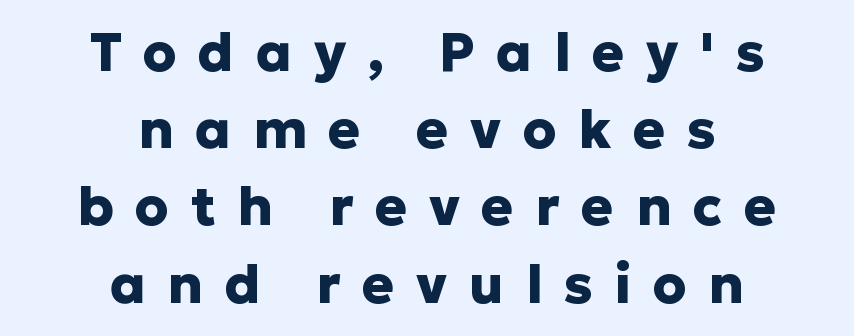
The image shows 54 px heavy sans-serif type, upright; set centered, normal line spacing (1.43x), unusually wide letter spacing (+0.4 em), not underlined; low stroke contrast and a medium x-height.
